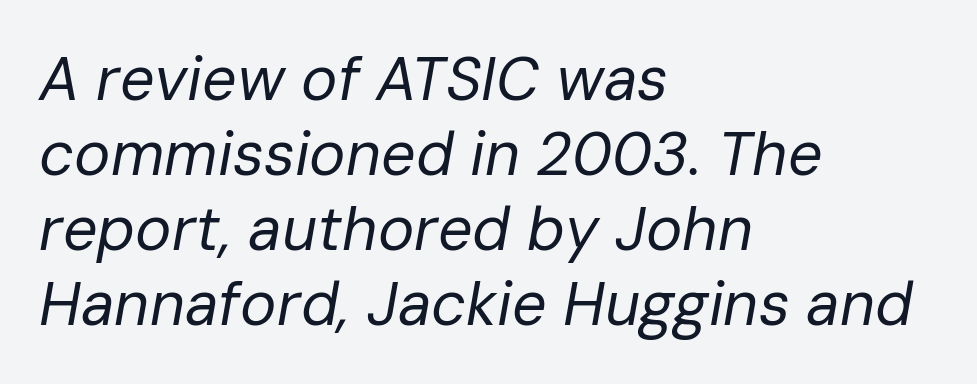
Heaviness? Minimal to ordinary, like unemphasized prose. Slant detected: the letters are inclined. Each letter keeps its own natural width here, so spacing adapts to shape. The glyphs are unaccompanied by any horizontal stroke below them. Short and long lines alike share a common starting point at left. The gaps between neighbouring characters are ordinary and unremarkable.
